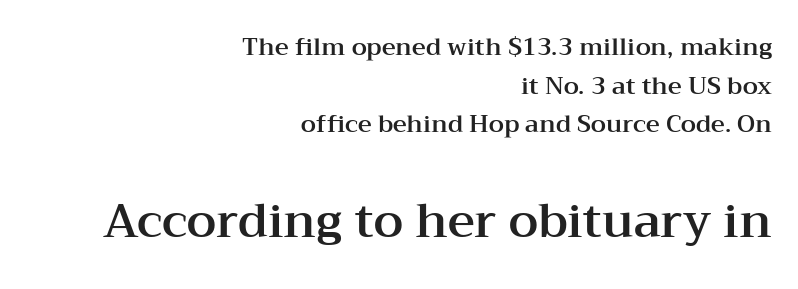
{"serif": "yes", "italic": "no", "width": "wide", "stroke_contrast": "medium", "x_height": "medium", "monospaced": "no", "underline": "no", "align": "right", "line_spacing": "normal", "line_spacing_ratio": 1.61, "letter_spacing": "normal", "letter_spacing_em": 0.0, "larger_block": "second", "size_ratio": 1.96, "glyph_px": 47}
